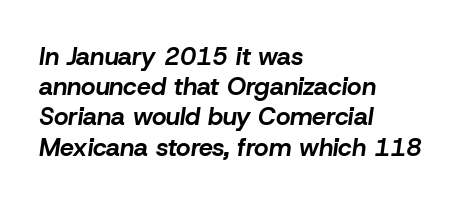
The image shows 25 px bold type, italic (leaning right); set left-aligned, line spacing 1.21x, normal letter spacing, not underlined.
